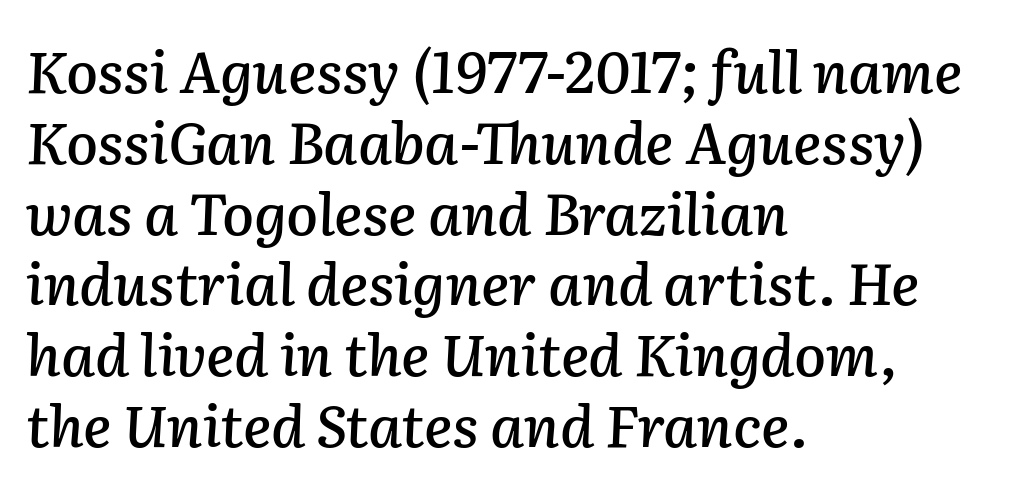
There is no visible air inserted between adjacent glyphs. A typesetter would call this proportional, since set widths differ per character. When letters slant like this, we call the style italic. Underline: absent. These lines stack with their left ends in a neat column.
